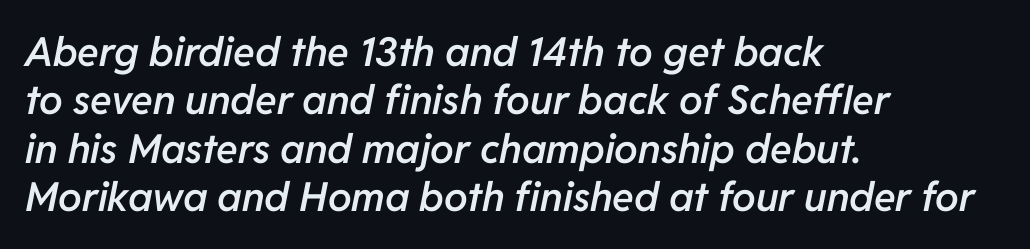
The image shows 40 px semibold type, italic (leaning right); set left-aligned, line spacing 1.21x, normal letter spacing, not underlined; low stroke contrast and a medium x-height.
